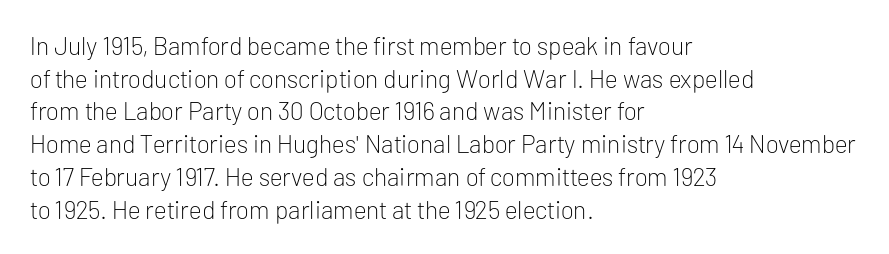
The image shows 25 px text type, upright; set left-aligned, normal line spacing (1.31x), normal letter spacing, not underlined.
